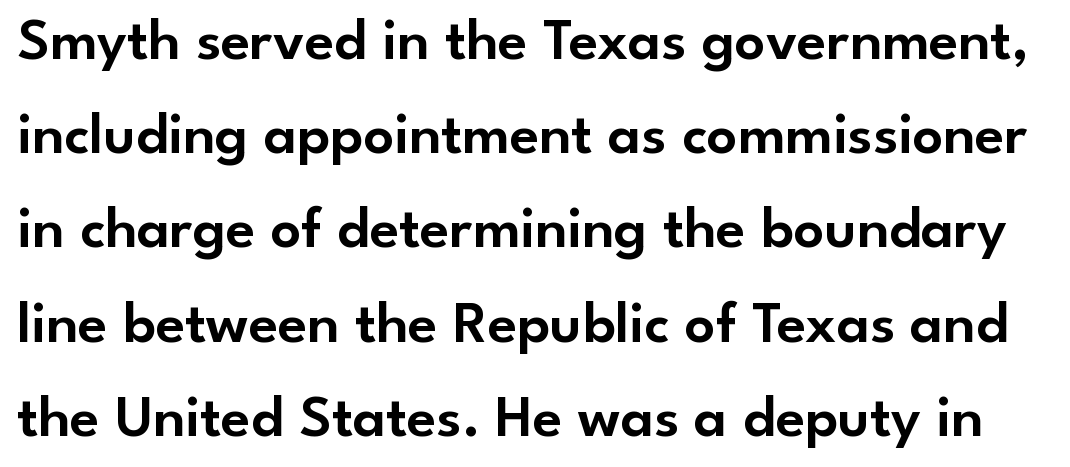
{"serif": "no", "italic": "no", "width": "normal", "stroke_contrast": "low", "x_height": "small", "monospaced": "no", "underline": "no", "line_spacing": "normal", "line_spacing_ratio": 1.57, "letter_spacing": "normal", "letter_spacing_em": 0.0, "glyph_px": 60}
